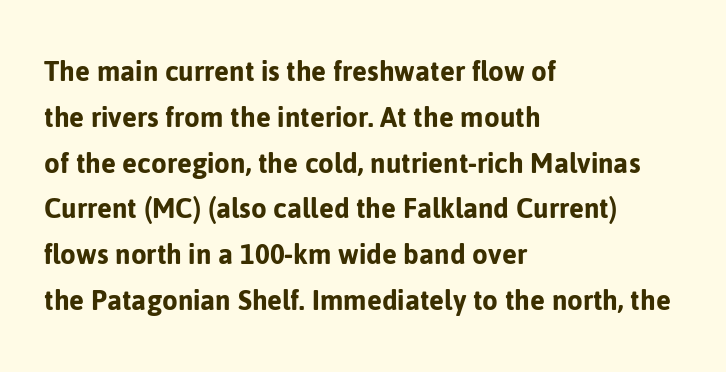
Q: Is the text italic (slanted)? A: No, it is upright.
Q: Is the typeface a serif or a sans-serif typeface? A: Sans-serif.
Q: Is the text underlined? A: No.
Q: How is the paragraph aligned? A: Left-aligned.
Q: Is the spacing between letters normal or unusually wide? A: Normal.
Q: Is the spacing between lines tight, normal or loose? A: Normal.
Q: Width (condensed, normal, or wide)? A: Normal.
Q: Stroke contrast? A: Low.
Q: x-height? A: Medium.
Q: Monospaced? A: No.
